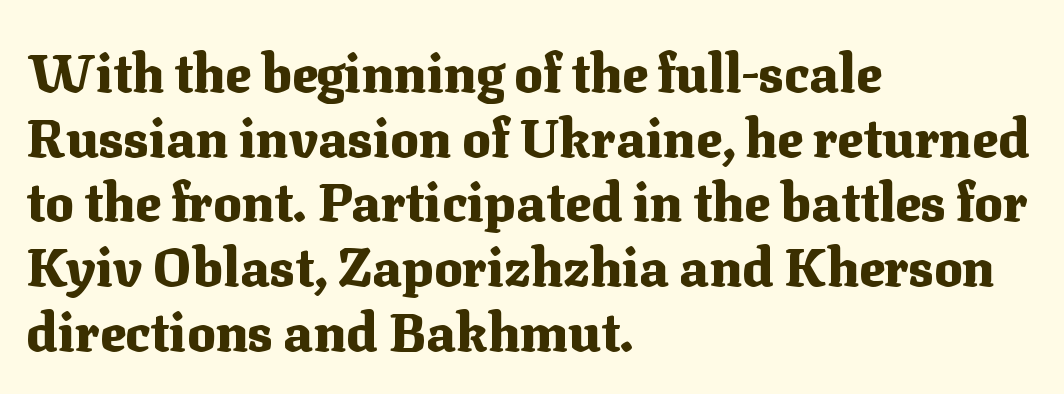
The image shows 53 px heavy serif type, upright; set left-aligned, line spacing 1.22x, normal letter spacing, not underlined; medium stroke contrast and a medium x-height.
